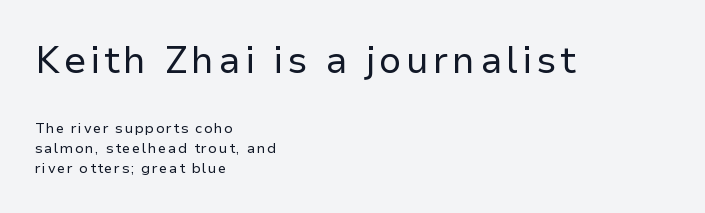
The image shows 37 px regular-weight sans-serif type, upright; set left-aligned, normal line spacing (1.43x), not underlined; the first (top) block is 2.64x larger; low stroke contrast and a medium x-height.
